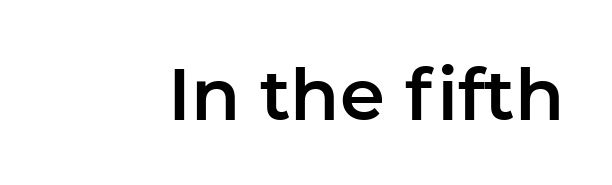
{"serif": "no", "italic": "no", "width": "normal", "stroke_contrast": "low", "x_height": "medium", "monospaced": "no", "underline": "no", "letter_spacing": "normal", "letter_spacing_em": 0.0, "glyph_px": 72}
